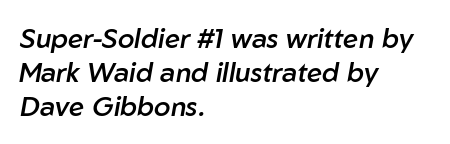
Q: Is the text bold? A: Semi-bold.
Q: Is the text italic (slanted)? A: Yes, it leans right by about 10 degrees.
Q: Is the text underlined? A: No.
Q: How is the paragraph aligned? A: Left-aligned.
Q: Is the spacing between letters normal or unusually wide? A: Normal.
Q: Is the spacing between lines tight, normal or loose? A: Normal.
